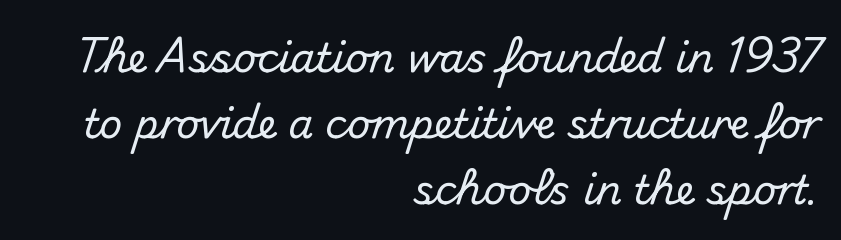
Do the characters align in a grid? No, the font is proportional. The face used here is a sans, in the tradition of grotesques and geometrics. The space between consecutive lines is moderate.
